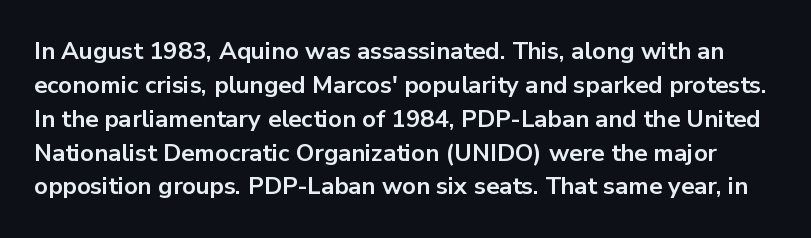
The image shows 24 px bold type, upright; set normal line spacing (1.41x), normal letter spacing, not underlined.
